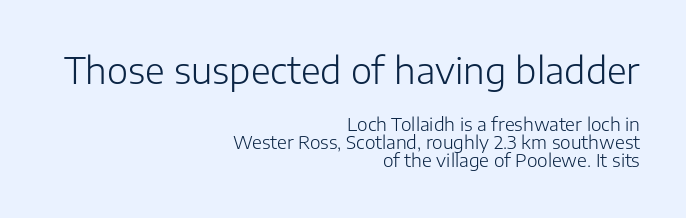
The image shows 36 px light sans-serif type, upright; set right-aligned, tight line spacing (1.02x), normal letter spacing, not underlined; the first (top) block is 2.0x larger; low stroke contrast and a medium x-height.
